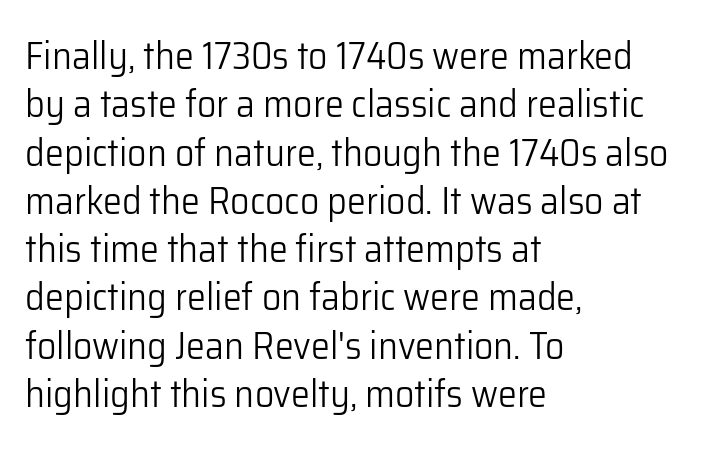
{"serif": "no", "italic": "no", "bold": "no", "weight": "light", "width": "normal", "stroke_contrast": "low", "x_height": "medium", "monospaced": "no", "underline": "no", "align": "left", "line_spacing": "normal", "line_spacing_ratio": 1.27, "letter_spacing": "normal", "letter_spacing_em": 0.0, "glyph_px": 38}
